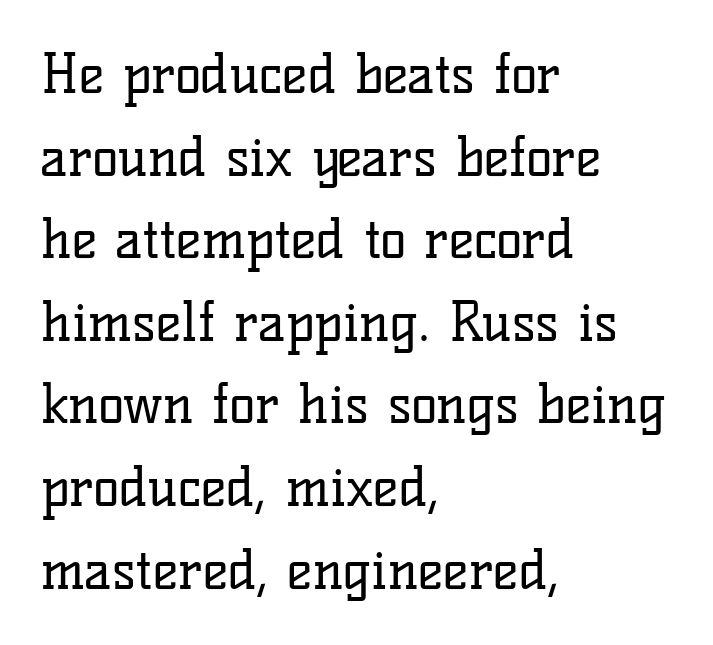
{"serif": "yes", "italic": "no", "bold": "no", "weight": "regular", "width": "normal", "stroke_contrast": "low", "x_height": "medium", "monospaced": "no", "underline": "no", "align": "left", "line_spacing": "normal", "line_spacing_ratio": 1.53, "letter_spacing": "normal", "letter_spacing_em": 0.0, "glyph_px": 54}
